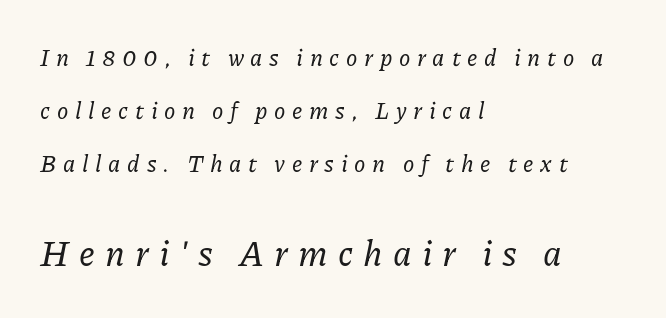
Q: Is the text italic (slanted)? A: Yes, it leans right by about 11 degrees.
Q: Is the typeface a serif or a sans-serif typeface? A: Serif.
Q: Is the text underlined? A: No.
Q: How is the paragraph aligned? A: Left-aligned.
Q: Is the spacing between letters normal or unusually wide? A: Unusually wide.
Q: Is the spacing between lines tight, normal or loose? A: Loose.
Q: Which block of text is set in a larger size, the first (top) or the second (bottom)? A: The second (bottom) one.
Q: Width (condensed, normal, or wide)? A: Normal.
Q: Stroke contrast? A: Low.
Q: x-height? A: Medium.
Q: Monospaced? A: No.
